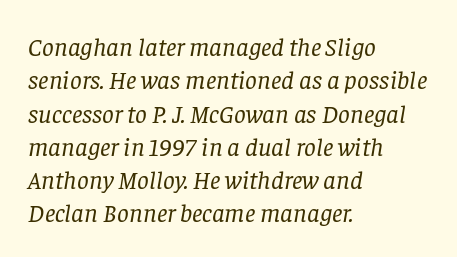
The compositor pushed each line to the left boundary. Interline gaps are of average width in this sample. Honestly, there is no underline to notice here at all. Each word holds together tightly as a unit, with standard inter-letter gaps.
